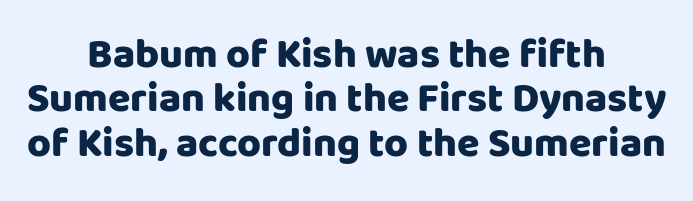
The image shows 41 px heavy sans-serif type, upright; set centered, tight line spacing (1.08x), normal letter spacing, not underlined; low stroke contrast and a large x-height.
